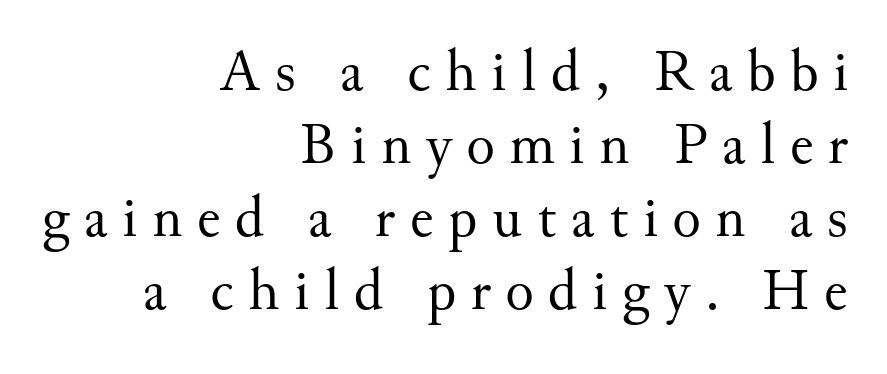
Lines of text with bare space underneath. The rendering uses natural spacing where letterforms have individual widths. Stems here are at most as thick as an everyday book face. Glyph-to-glyph distance is far greater than everyday printed text. Right-aligned paragraph, ragged on the left.
